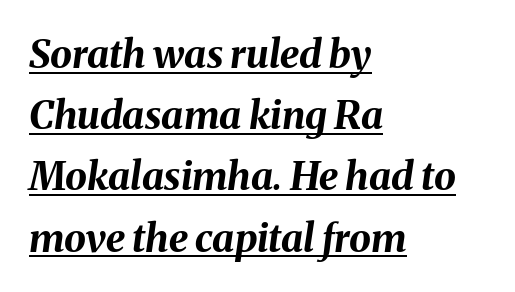
The image shows 39 px bold type, italic (leaning right); set left-aligned, normal line spacing (1.57x), normal letter spacing, underlined; medium stroke contrast and a medium x-height.
